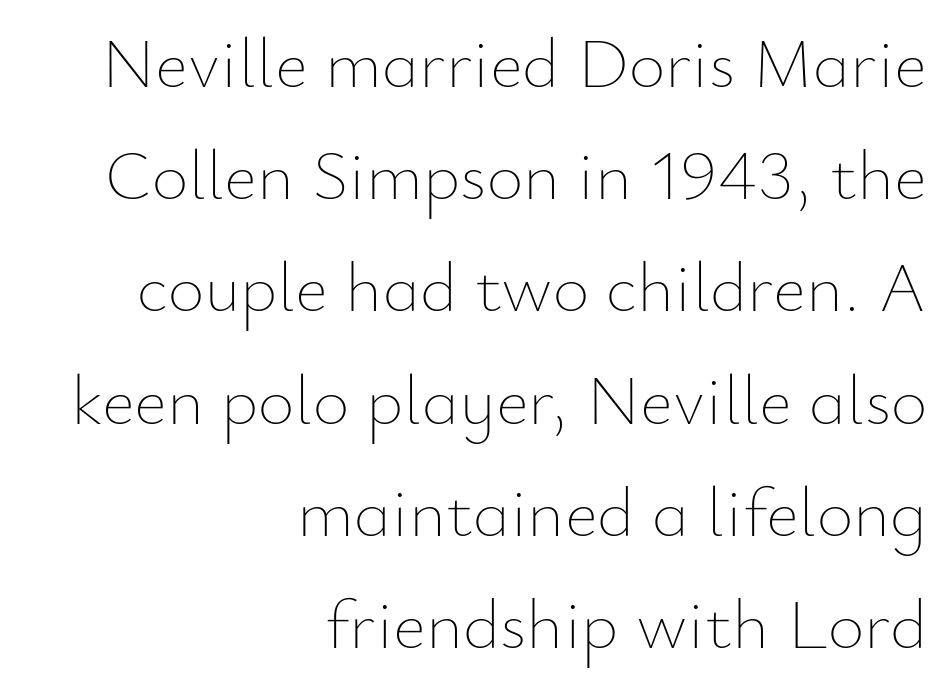
Q: Is the text bold? A: No.
Q: Is the text italic (slanted)? A: No, it is upright.
Q: Is the text underlined? A: No.
Q: How is the paragraph aligned? A: Right-aligned.
Q: Is the spacing between letters normal or unusually wide? A: Normal.
Q: Is the spacing between lines tight, normal or loose? A: Normal.
Q: Width (condensed, normal, or wide)? A: Normal.
Q: Stroke contrast? A: Low.
Q: x-height? A: Small.
Q: Monospaced? A: No.
